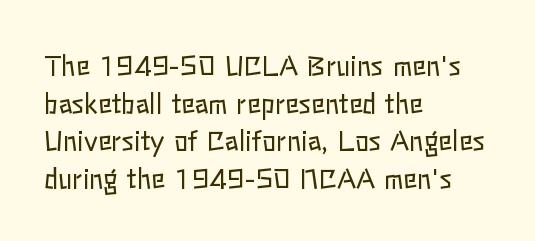
The image shows 26 px text type, upright; set left-aligned, normal line spacing (1.45x), normal letter spacing, not underlined.
